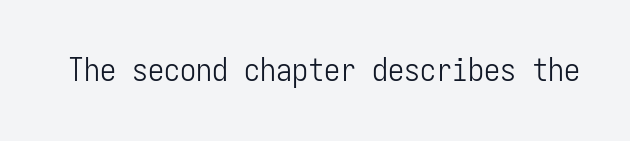
{"serif": "no", "italic": "no", "bold": "no", "weight": "light", "width": "condensed", "stroke_contrast": "low", "x_height": "medium", "monospaced": "yes", "underline": "no", "letter_spacing": "normal", "letter_spacing_em": 0.0, "glyph_px": 32}
